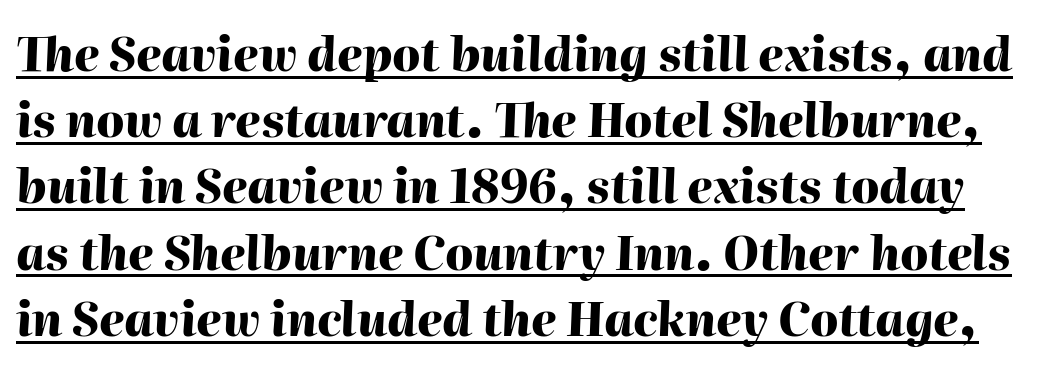
Q: Is the text bold? A: Yes.
Q: Is the text italic (slanted)? A: Yes, it leans right by about 2 degrees.
Q: Is the text underlined? A: Yes.
Q: Is the spacing between letters normal or unusually wide? A: Normal.
Q: Is the spacing between lines tight, normal or loose? A: Normal.
Q: Width (condensed, normal, or wide)? A: Normal.
Q: Stroke contrast? A: High.
Q: x-height? A: Medium.
Q: Monospaced? A: No.
